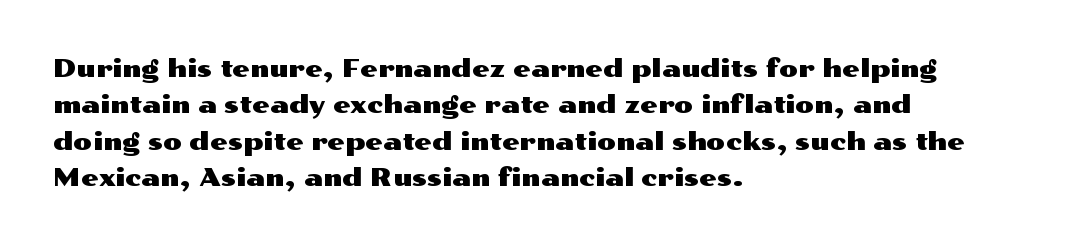
The image shows 25 px text type, upright; set left-aligned, normal line spacing (1.46x), normal letter spacing, not underlined.
